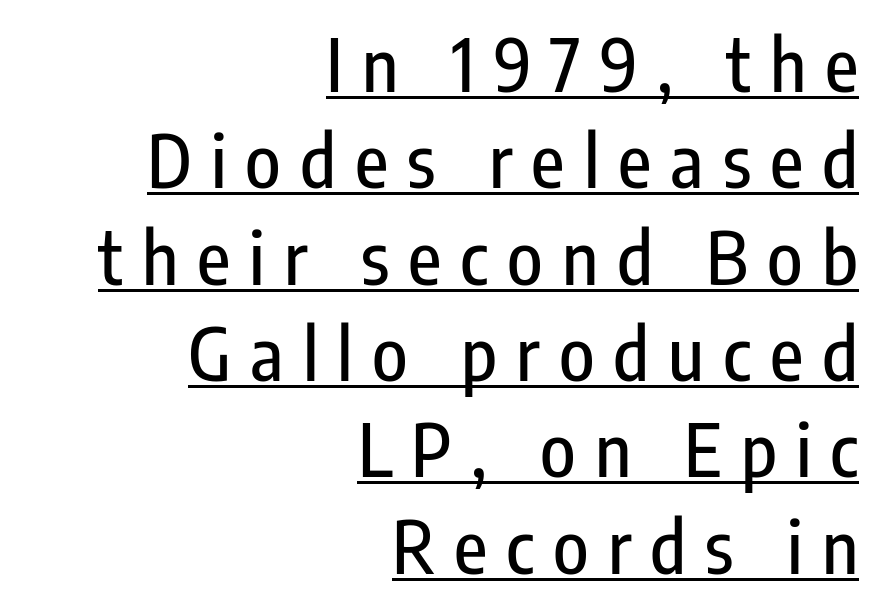
The image shows 73 px condensed sans-serif type, upright; set right-aligned, normal line spacing (1.32x), unusually wide letter spacing (+0.26 em), underlined; low stroke contrast and a medium x-height.
